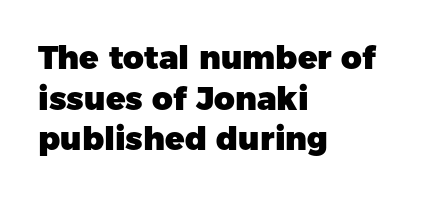
Q: Is the text bold? A: Yes.
Q: Is the text italic (slanted)? A: No, it is upright.
Q: Is the typeface a serif or a sans-serif typeface? A: Sans-serif.
Q: Is the text underlined? A: No.
Q: How is the paragraph aligned? A: Left-aligned.
Q: Is the spacing between letters normal or unusually wide? A: Normal.
Q: Is the spacing between lines tight, normal or loose? A: Normal.
Q: Width (condensed, normal, or wide)? A: Normal.
Q: Stroke contrast? A: Low.
Q: x-height? A: Medium.
Q: Monospaced? A: No.
